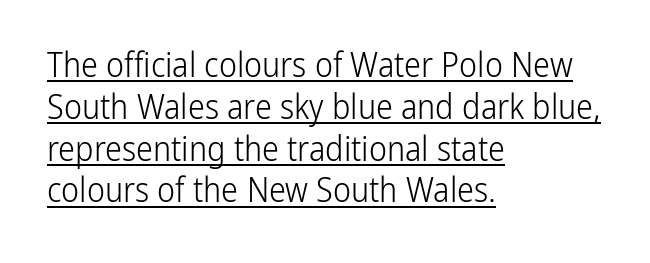
The image shows 34 px light, condensed sans-serif type, upright; set left-aligned, line spacing 1.23x, normal letter spacing, underlined; low stroke contrast and a medium x-height.
